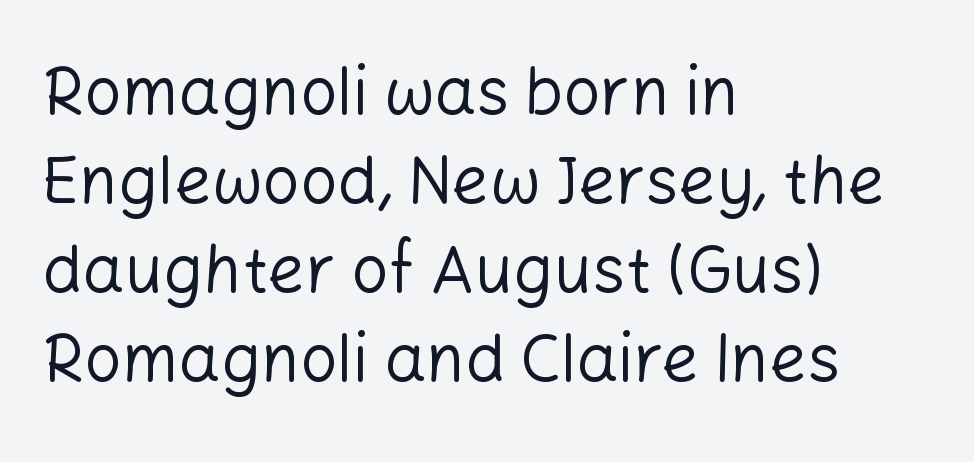
Q: Is the text bold? A: No.
Q: Is the text italic (slanted)? A: No, it is upright.
Q: Is the typeface a serif or a sans-serif typeface? A: Sans-serif.
Q: Is the text underlined? A: No.
Q: How is the paragraph aligned? A: Left-aligned.
Q: Is the spacing between letters normal or unusually wide? A: Normal.
Q: Is the spacing between lines tight, normal or loose? A: Normal.
Q: Width (condensed, normal, or wide)? A: Normal.
Q: Stroke contrast? A: Low.
Q: x-height? A: Medium.
Q: Monospaced? A: No.
